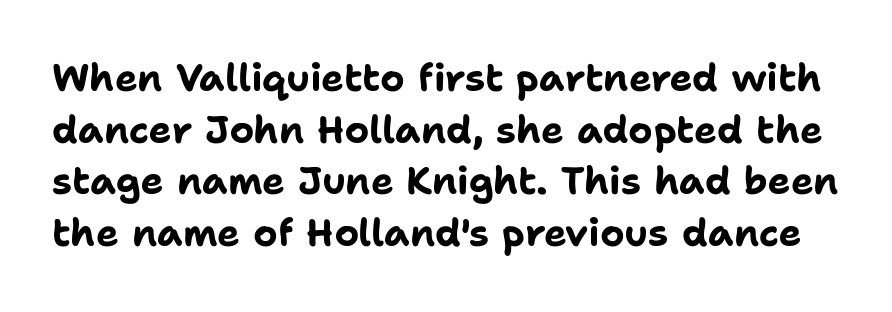
Q: Is the text bold? A: Yes.
Q: Is the text italic (slanted)? A: No, it is upright.
Q: Is the typeface a serif or a sans-serif typeface? A: Sans-serif.
Q: Is the text underlined? A: No.
Q: Is the spacing between letters normal or unusually wide? A: Normal.
Q: Is the spacing between lines tight, normal or loose? A: Normal.
Q: Width (condensed, normal, or wide)? A: Normal.
Q: Stroke contrast? A: Low.
Q: x-height? A: Medium.
Q: Monospaced? A: No.
